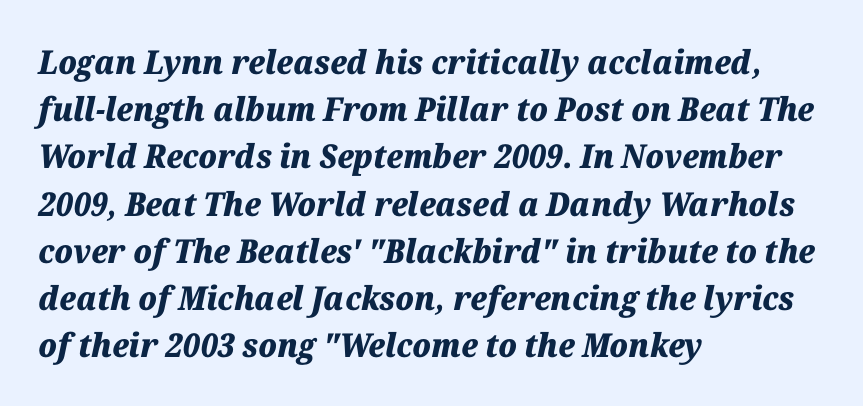
Q: Is the text bold? A: Yes.
Q: Is the text italic (slanted)? A: Yes, it leans right by about 12 degrees.
Q: Is the text underlined? A: No.
Q: How is the paragraph aligned? A: Left-aligned.
Q: Is the spacing between letters normal or unusually wide? A: Normal.
Q: Is the spacing between lines tight, normal or loose? A: Normal.
Q: Width (condensed, normal, or wide)? A: Normal.
Q: Stroke contrast? A: Medium.
Q: x-height? A: Medium.
Q: Monospaced? A: No.
